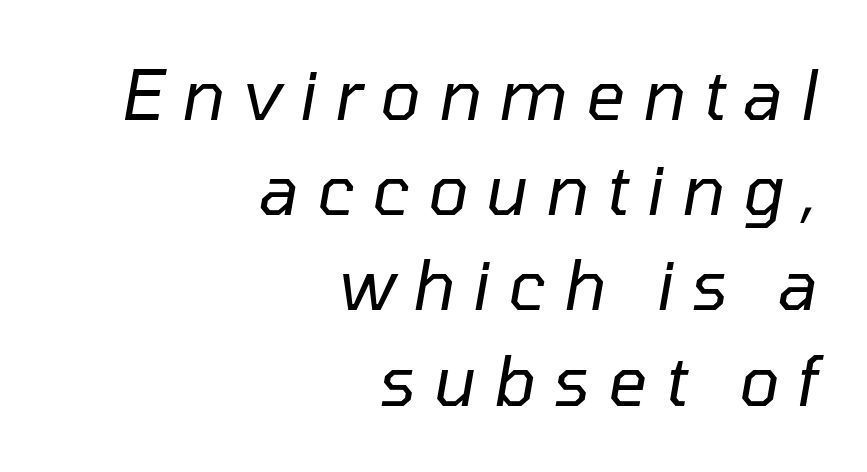
The designer left line spacing at the default. Varying glyph widths throughout — classic text-font behaviour. Rule under the text: the space is simply empty. The letterforms sit at book weight or below. One-word summary of the alignment: right.
